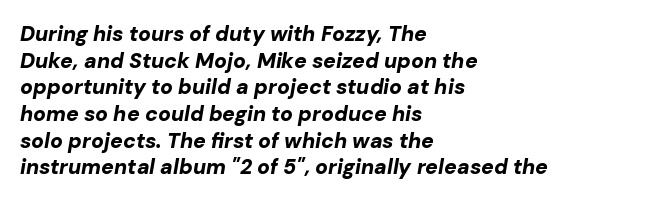
Q: Is the text bold? A: Yes.
Q: Is the text italic (slanted)? A: Yes, it leans right by about 10 degrees.
Q: Is the text underlined? A: No.
Q: How is the paragraph aligned? A: Left-aligned.
Q: Is the spacing between letters normal or unusually wide? A: Normal.
Q: Is the spacing between lines tight, normal or loose? A: Normal.
